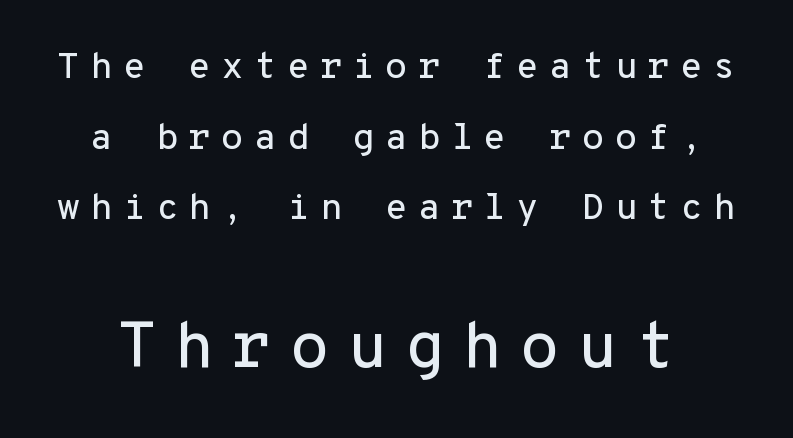
The image shows 65 px sans-serif type, upright, monospaced; set loose line spacing (1.91x), unusually wide letter spacing (+0.27 em), not underlined; the second (bottom) block is 1.76x larger; low stroke contrast and a medium x-height.
